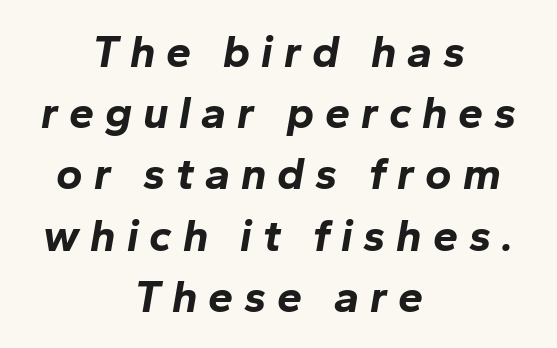
{"italic": "yes", "lean": "right", "slant_degrees": 10, "bold": "yes", "weight": "bold", "width": "normal", "stroke_contrast": "low", "x_height": "medium", "monospaced": "no", "underline": "no", "align": "center", "line_spacing": "normal", "line_spacing_ratio": 1.36, "letter_spacing": "wide", "letter_spacing_em": 0.24, "glyph_px": 45}
